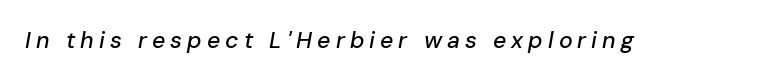
The image shows 23 px text type, italic (leaning right); set unusually wide letter spacing (+0.22 em), not underlined.
